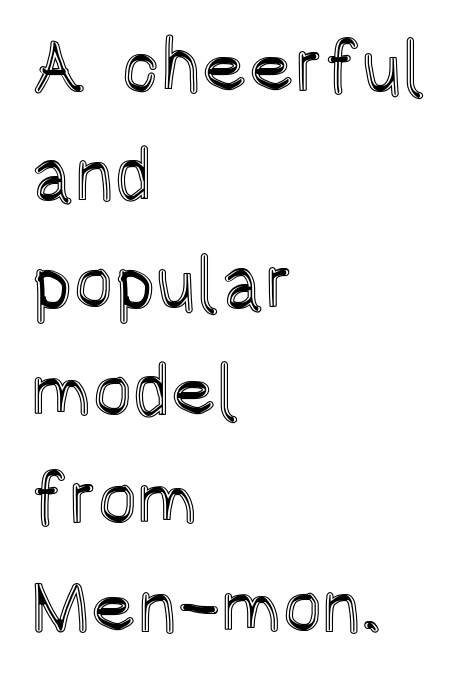
{"italic": "no", "width": "condensed", "x_height": "large", "monospaced": "no", "underline": "no", "align": "left", "line_spacing": "normal", "line_spacing_ratio": 1.44, "letter_spacing": "normal", "letter_spacing_em": 0.0, "glyph_px": 75}
